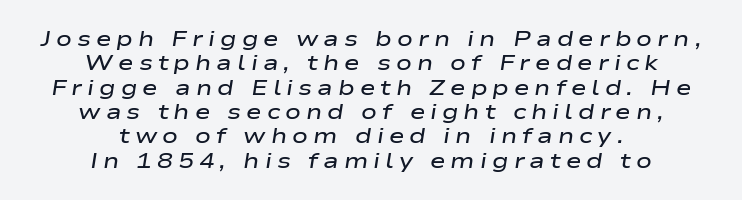
Q: Is the text bold? A: Semi-bold.
Q: Is the text italic (slanted)? A: Yes, it leans right by about 9 degrees.
Q: Is the text underlined? A: No.
Q: How is the paragraph aligned? A: Centered.
Q: Is the spacing between letters normal or unusually wide? A: Unusually wide.
